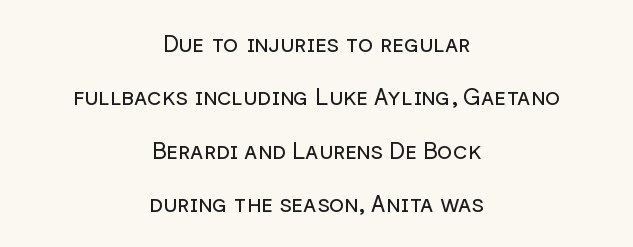
Q: Is the text bold? A: No.
Q: Is the text italic (slanted)? A: No, it is upright.
Q: Is the text underlined? A: No.
Q: How is the paragraph aligned? A: Centered.
Q: Is the spacing between letters normal or unusually wide? A: Normal.
Q: Is the spacing between lines tight, normal or loose? A: Loose.
